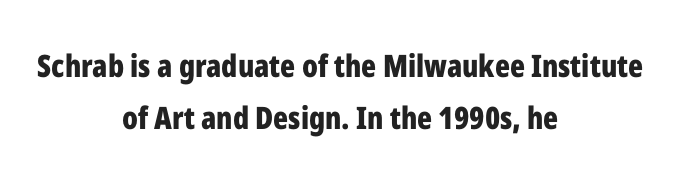
Q: Is the text bold? A: Yes.
Q: Is the text italic (slanted)? A: No, it is upright.
Q: Is the typeface a serif or a sans-serif typeface? A: Sans-serif.
Q: Is the text underlined? A: No.
Q: How is the paragraph aligned? A: Centered.
Q: Is the spacing between letters normal or unusually wide? A: Normal.
Q: Is the spacing between lines tight, normal or loose? A: Normal.
Q: Width (condensed, normal, or wide)? A: Condensed.
Q: Stroke contrast? A: Low.
Q: x-height? A: Medium.
Q: Monospaced? A: No.
